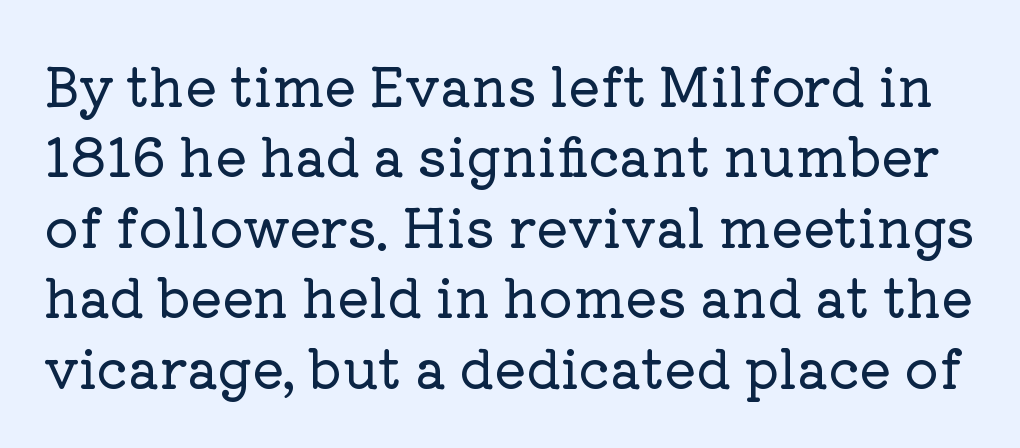
Q: Is the text italic (slanted)? A: No, it is upright.
Q: Is the typeface a serif or a sans-serif typeface? A: Serif.
Q: Is the text underlined? A: No.
Q: Is the spacing between letters normal or unusually wide? A: Normal.
Q: Is the spacing between lines tight, normal or loose? A: Normal.
Q: Width (condensed, normal, or wide)? A: Normal.
Q: Stroke contrast? A: Low.
Q: x-height? A: Medium.
Q: Monospaced? A: No.
